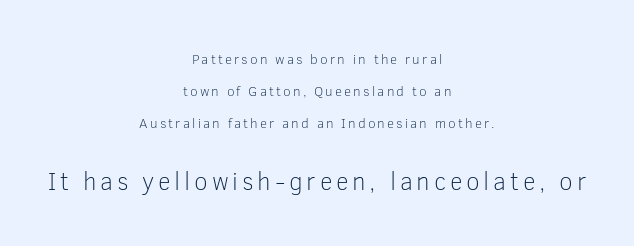
Q: Is the text bold? A: No.
Q: Is the text italic (slanted)? A: No, it is upright.
Q: Is the text underlined? A: No.
Q: How is the paragraph aligned? A: Centered.
Q: Is the spacing between lines tight, normal or loose? A: Loose.
Q: Which block of text is set in a larger size, the first (top) or the second (bottom)? A: The second (bottom) one.
